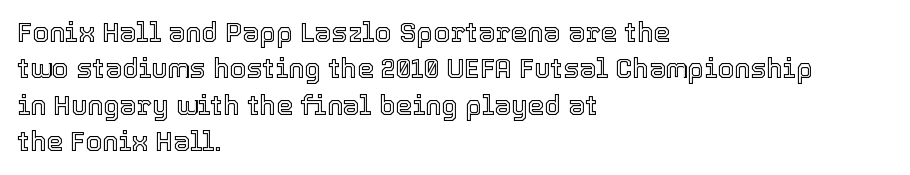
The image shows 27 px text type, upright; set left-aligned, normal line spacing (1.35x), normal letter spacing, not underlined.
